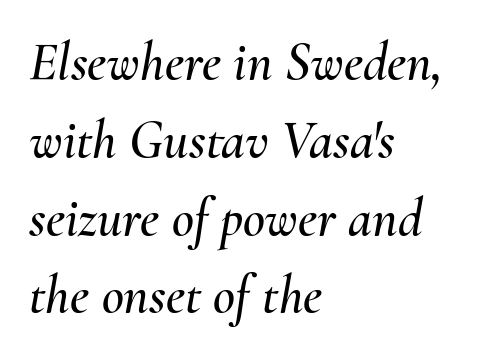
The image shows 54 px text type, italic (leaning right); set left-aligned, normal line spacing (1.44x), normal letter spacing, not underlined; medium stroke contrast and a small x-height.
